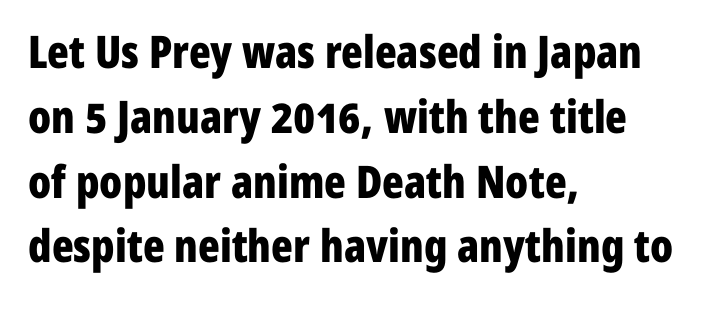
The image shows 45 px bold, condensed sans-serif type, upright; set left-aligned, normal line spacing (1.44x), normal letter spacing, not underlined; low stroke contrast and a medium x-height.
